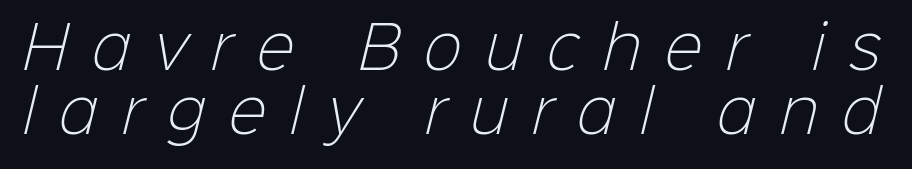
{"serif": "no", "bold": "no", "weight": "light", "width": "normal", "stroke_contrast": "low", "x_height": "medium", "monospaced": "no", "underline": "no", "line_spacing": "tight", "line_spacing_ratio": 1.13, "letter_spacing": "wide", "letter_spacing_em": 0.42, "glyph_px": 57}
